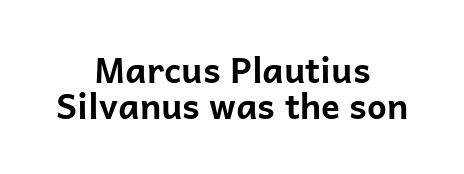
The image shows 35 px bold sans-serif type, upright; set centered, tight line spacing (1.04x), normal letter spacing, not underlined; low stroke contrast and a medium x-height.
